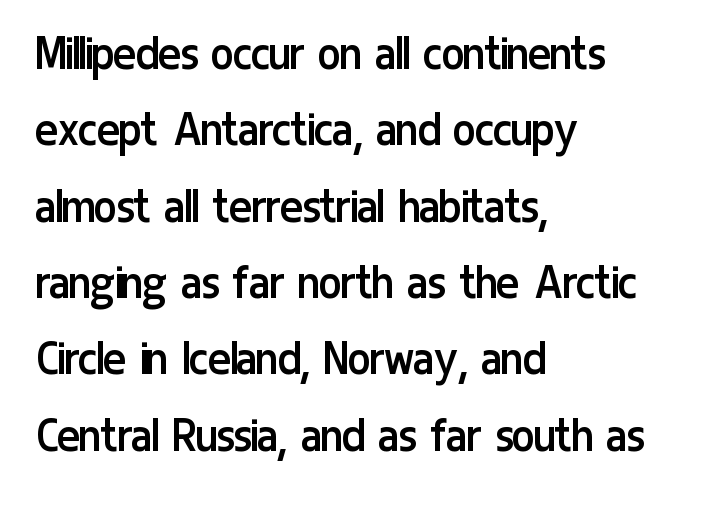
{"serif": "no", "italic": "no", "bold": "no", "weight": "regular", "width": "condensed", "stroke_contrast": "low", "x_height": "medium", "monospaced": "no", "underline": "no", "align": "left", "line_spacing": "normal", "line_spacing_ratio": 1.44, "letter_spacing": "normal", "letter_spacing_em": 0.0, "glyph_px": 53}
